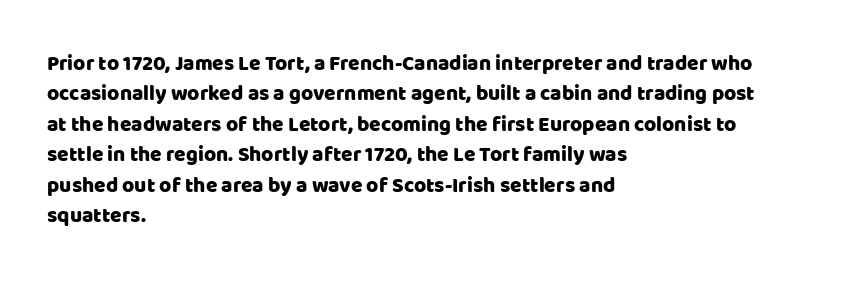
A bare baseline throughout the passage. This rendering uses left alignment, leaving the right contour irregular. Vertical strokes here are truly vertical. Glyph-to-glyph distance matches everyday printed text. If you measured baseline to baseline, you'd find a middling distance.
